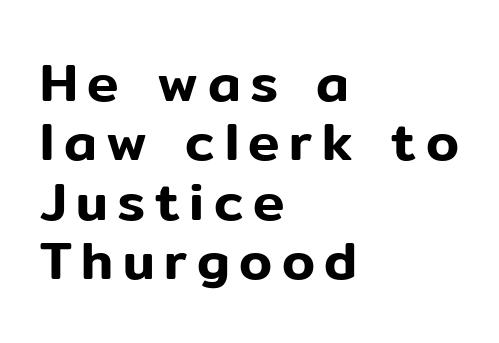
{"serif": "no", "italic": "no", "width": "normal", "stroke_contrast": "low", "x_height": "medium", "monospaced": "no", "underline": "no", "align": "left", "line_spacing": "tight", "line_spacing_ratio": 1.12, "glyph_px": 53}
